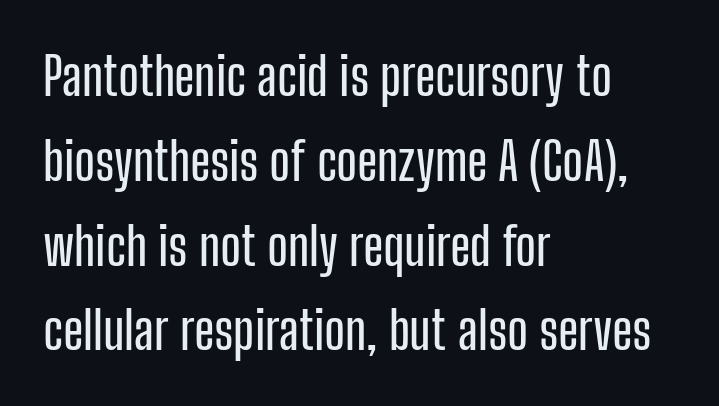
{"serif": "no", "italic": "no", "width": "condensed", "stroke_contrast": "low", "x_height": "medium", "monospaced": "no", "underline": "no", "align": "left", "line_spacing": "normal", "line_spacing_ratio": 1.6, "letter_spacing": "normal", "letter_spacing_em": 0.0, "glyph_px": 53}
